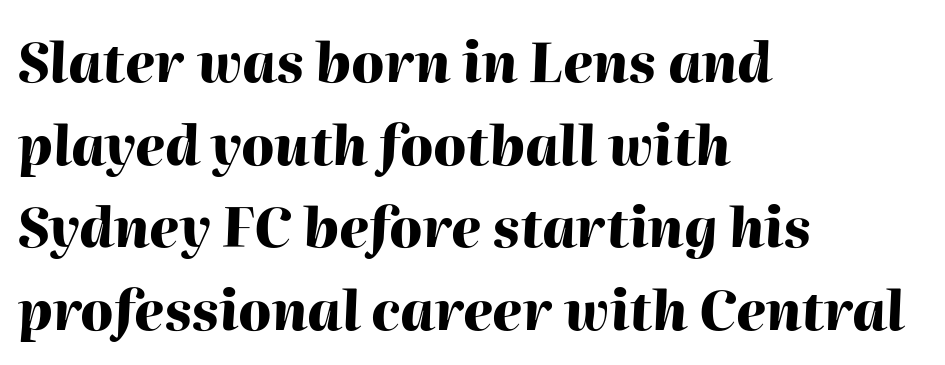
The image shows 54 px heavy type, italic (leaning right); set left-aligned, normal line spacing (1.53x), normal letter spacing, not underlined; high stroke contrast and a medium x-height.
